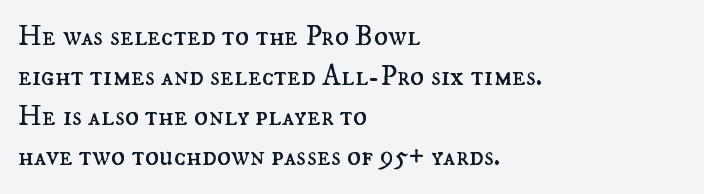
{"italic": "no", "bold": "no", "weight": "regular", "width": "normal", "stroke_contrast": "medium", "x_height": "small", "monospaced": "no", "underline": "no", "align": "left", "line_spacing": "normal", "line_spacing_ratio": 1.38, "letter_spacing": "normal", "letter_spacing_em": 0.0, "glyph_px": 29}
